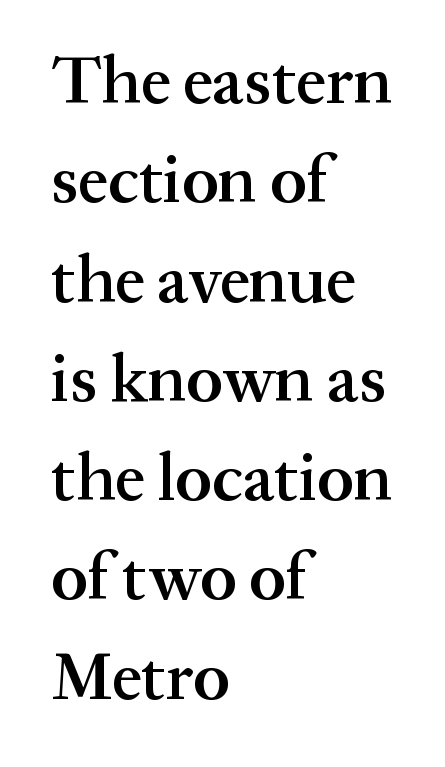
{"serif": "yes", "italic": "no", "bold": "semi", "weight": "semibold", "width": "normal", "stroke_contrast": "medium", "x_height": "medium", "monospaced": "no", "underline": "no", "align": "left", "line_spacing": "normal", "line_spacing_ratio": 1.46, "letter_spacing": "normal", "letter_spacing_em": 0.0, "glyph_px": 68}
